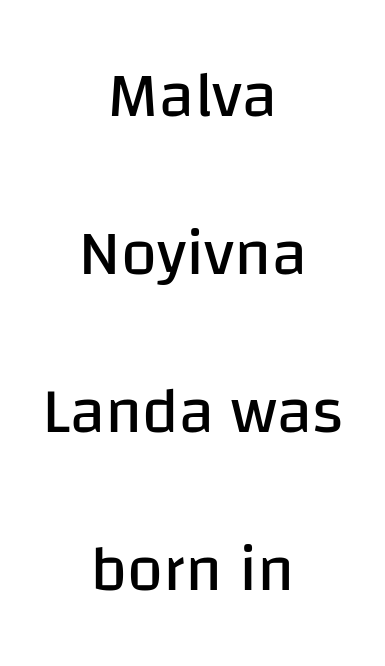
The image shows 65 px regular-weight sans-serif type, upright; set centered, loose line spacing (2.43x), normal letter spacing, not underlined; low stroke contrast and a large x-height.
